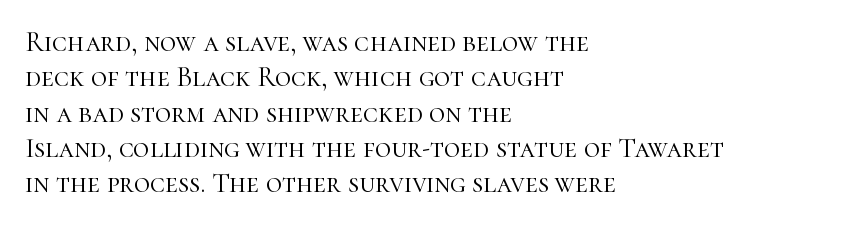
{"serif": "yes", "italic": "no", "bold": "no", "weight": "light", "width": "normal", "stroke_contrast": "high", "x_height": "medium", "monospaced": "no", "underline": "no", "align": "left", "line_spacing": "normal", "line_spacing_ratio": 1.26, "letter_spacing": "normal", "letter_spacing_em": 0.0, "glyph_px": 28}
